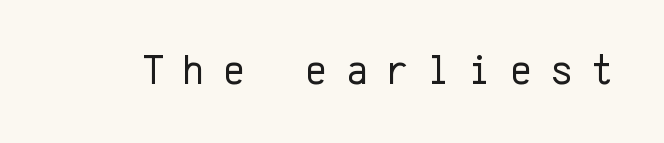
Q: Is the text bold? A: No.
Q: Is the text italic (slanted)? A: No, it is upright.
Q: Is the typeface a serif or a sans-serif typeface? A: Sans-serif.
Q: Is the text underlined? A: No.
Q: Is the spacing between letters normal or unusually wide? A: Unusually wide.
Q: Width (condensed, normal, or wide)? A: Normal.
Q: Stroke contrast? A: Low.
Q: x-height? A: Medium.
Q: Monospaced? A: Yes.
